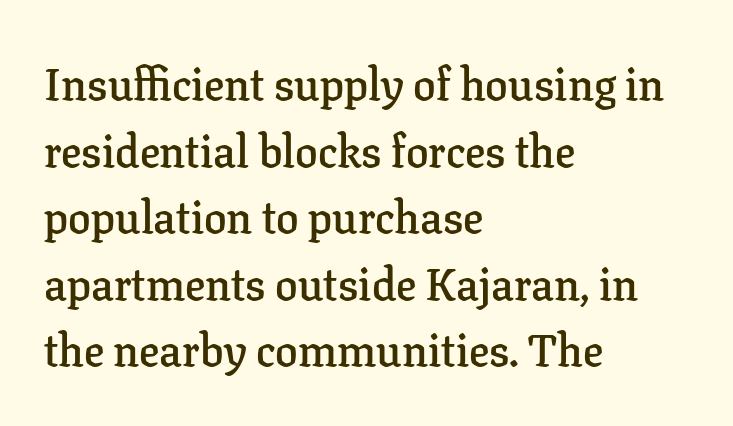
The image shows 45 px semibold serif type, upright; set left-aligned, normal line spacing (1.48x), normal letter spacing, not underlined; low stroke contrast and a medium x-height.
